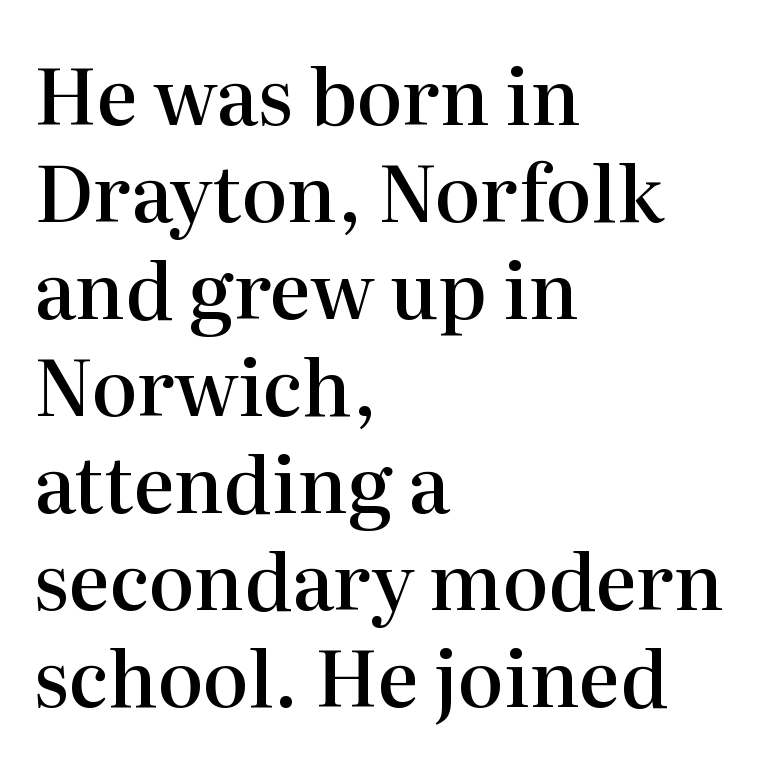
Q: Is the text bold? A: Semi-bold.
Q: Is the text italic (slanted)? A: No, it is upright.
Q: Is the typeface a serif or a sans-serif typeface? A: Serif.
Q: Is the text underlined? A: No.
Q: How is the paragraph aligned? A: Left-aligned.
Q: Is the spacing between letters normal or unusually wide? A: Normal.
Q: Is the spacing between lines tight, normal or loose? A: Normal.
Q: Width (condensed, normal, or wide)? A: Normal.
Q: Stroke contrast? A: High.
Q: x-height? A: Medium.
Q: Monospaced? A: No.
